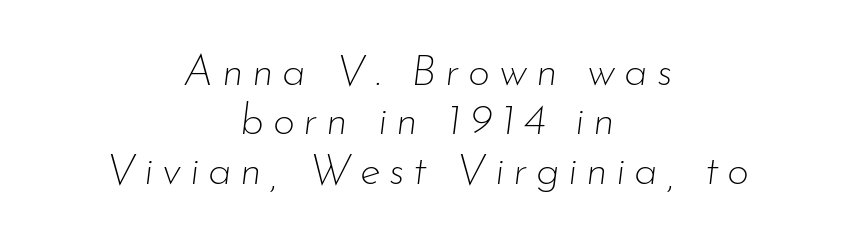
Q: Is the text bold? A: No.
Q: Is the text italic (slanted)? A: Yes, it leans right by about 7 degrees.
Q: Is the text underlined? A: No.
Q: How is the paragraph aligned? A: Centered.
Q: Is the spacing between letters normal or unusually wide? A: Unusually wide.
Q: Is the spacing between lines tight, normal or loose? A: Tight.
Q: Width (condensed, normal, or wide)? A: Normal.
Q: Stroke contrast? A: Low.
Q: x-height? A: Small.
Q: Monospaced? A: No.
